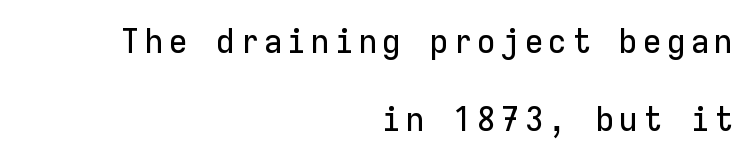
This sample trades compactness for vertical openness between lines. Alignment: flush right. Honestly, there is no underline to notice here at all. This is sans-serif lettering, the kind often seen on screens and signage. Here the designer chose a console-style face with uniform glyph widths. Unlike italic type, these characters show no tilt at all.
